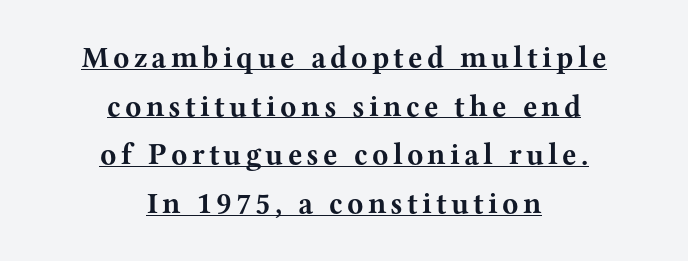
{"serif": "yes", "italic": "no", "bold": "yes", "weight": "bold", "width": "wide", "stroke_contrast": "medium", "x_height": "medium", "monospaced": "no", "underline": "yes", "align": "center", "line_spacing": "normal", "line_spacing_ratio": 1.62, "glyph_px": 30}
